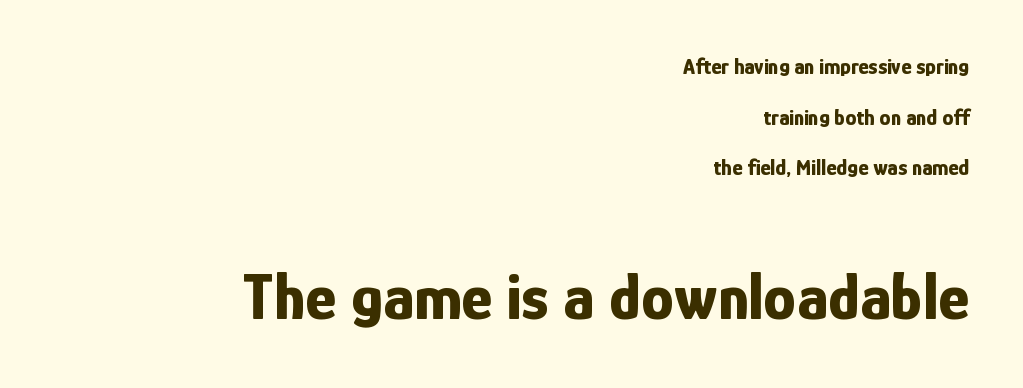
{"serif": "no", "italic": "no", "bold": "yes", "weight": "bold", "width": "condensed", "stroke_contrast": "low", "x_height": "medium", "monospaced": "no", "underline": "no", "align": "right", "line_spacing": "loose", "line_spacing_ratio": 2.3, "letter_spacing": "normal", "letter_spacing_em": 0.0, "larger_block": "second", "size_ratio": 3.0, "glyph_px": 66}
